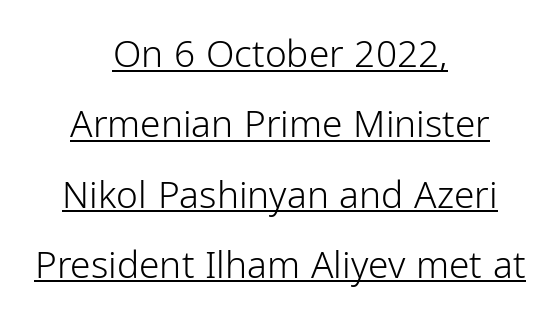
{"serif": "no", "italic": "no", "bold": "no", "weight": "light", "width": "normal", "stroke_contrast": "low", "x_height": "medium", "monospaced": "no", "underline": "yes", "align": "center", "line_spacing": "loose", "line_spacing_ratio": 1.9, "letter_spacing": "normal", "letter_spacing_em": 0.0, "glyph_px": 37}
